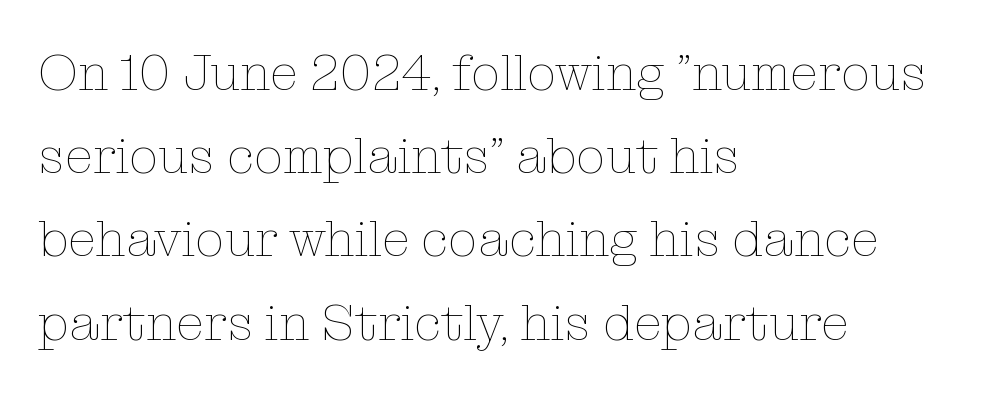
Q: Is the text bold? A: No.
Q: Is the text italic (slanted)? A: No, it is upright.
Q: Is the text underlined? A: No.
Q: How is the paragraph aligned? A: Left-aligned.
Q: Is the spacing between letters normal or unusually wide? A: Normal.
Q: Is the spacing between lines tight, normal or loose? A: Normal.
Q: Width (condensed, normal, or wide)? A: Normal.
Q: Stroke contrast? A: Low.
Q: x-height? A: Medium.
Q: Monospaced? A: No.
